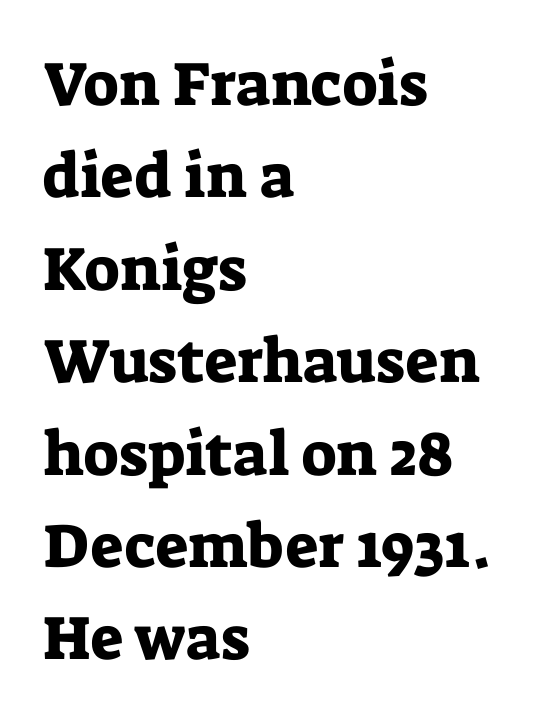
The image shows 62 px serif type, upright; set left-aligned, normal line spacing (1.49x), normal letter spacing, not underlined; low stroke contrast and a medium x-height.
